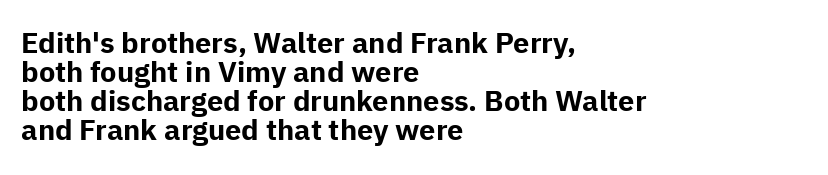
Q: Is the text bold? A: Yes.
Q: Is the text italic (slanted)? A: No, it is upright.
Q: Is the typeface a serif or a sans-serif typeface? A: Sans-serif.
Q: Is the text underlined? A: No.
Q: How is the paragraph aligned? A: Left-aligned.
Q: Is the spacing between letters normal or unusually wide? A: Normal.
Q: Is the spacing between lines tight, normal or loose? A: Tight.
Q: Width (condensed, normal, or wide)? A: Normal.
Q: Stroke contrast? A: Low.
Q: x-height? A: Medium.
Q: Monospaced? A: No.
